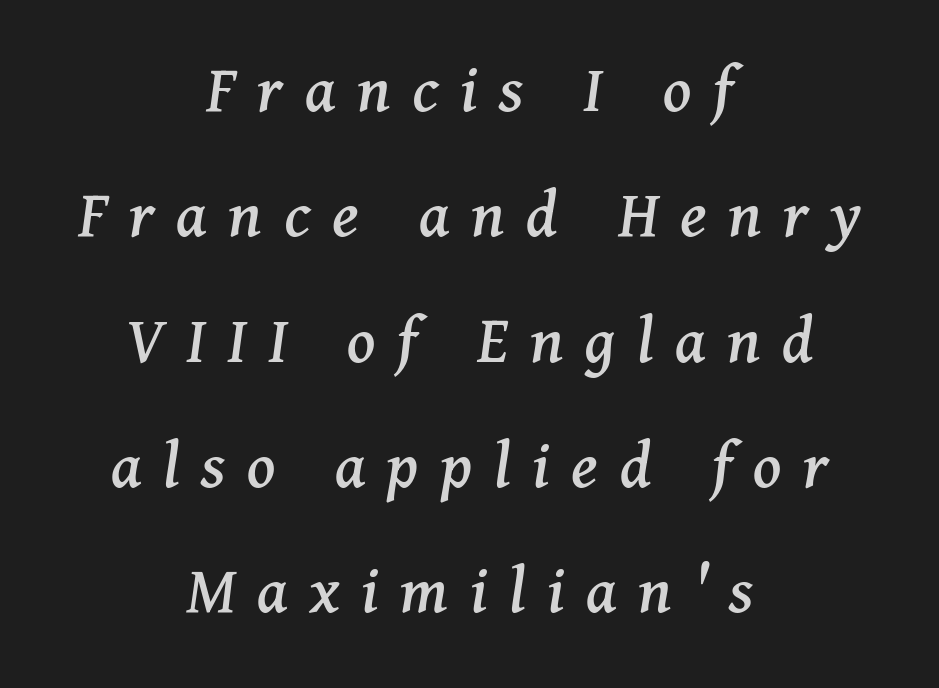
The image shows 70 px serif type, italic (leaning right); set centered, line spacing 1.79x, unusually wide letter spacing (+0.31 em), not underlined; medium stroke contrast and a medium x-height.
